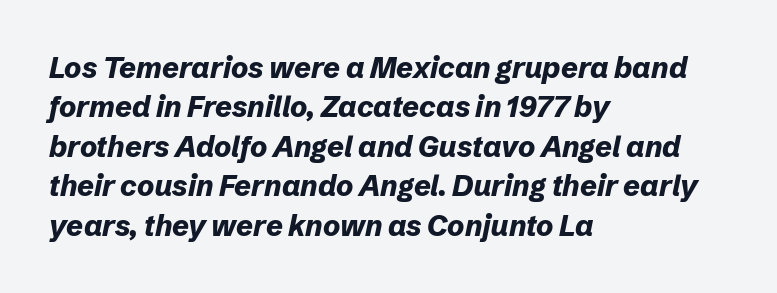
Q: Is the text bold? A: Yes.
Q: Is the text italic (slanted)? A: Yes, it leans right by about 12 degrees.
Q: Is the text underlined? A: No.
Q: How is the paragraph aligned? A: Left-aligned.
Q: Is the spacing between letters normal or unusually wide? A: Normal.
Q: Is the spacing between lines tight, normal or loose? A: Normal.
Q: Width (condensed, normal, or wide)? A: Normal.
Q: Stroke contrast? A: Low.
Q: x-height? A: Medium.
Q: Monospaced? A: No.
